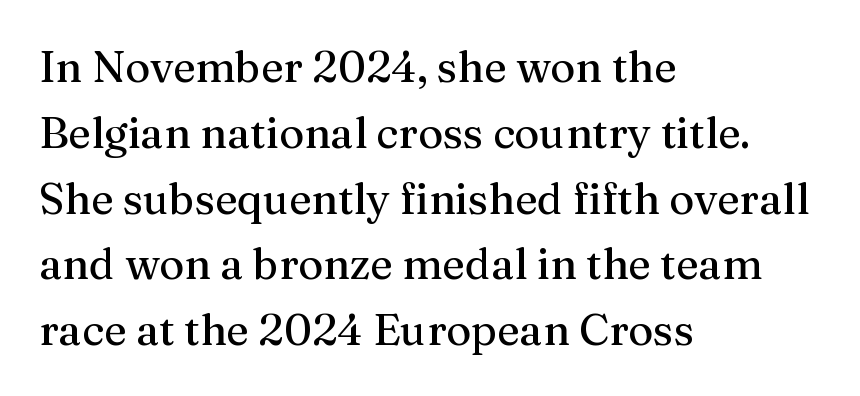
The image shows 43 px serif type, upright; set left-aligned, normal line spacing (1.53x), normal letter spacing, not underlined; medium stroke contrast and a medium x-height.
